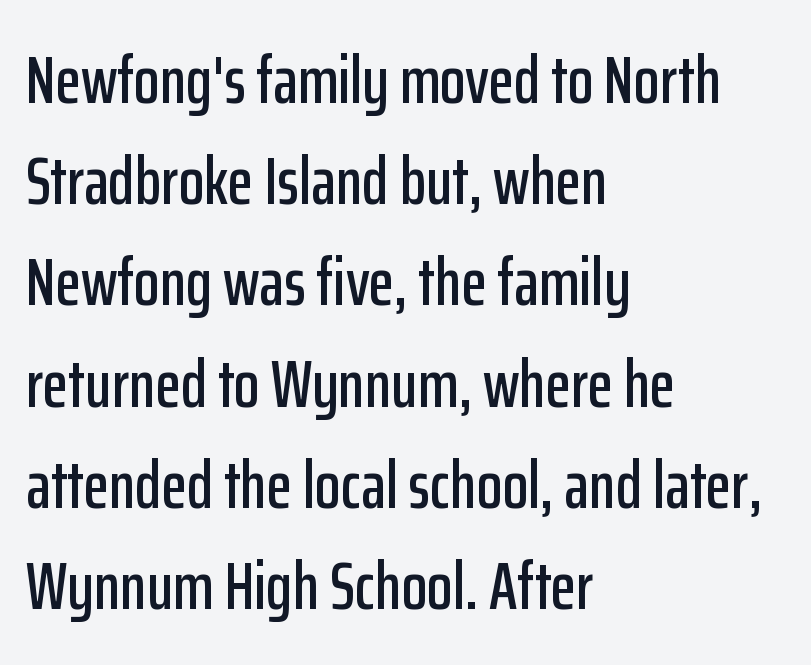
The image shows 67 px condensed sans-serif type, upright; set left-aligned, normal line spacing (1.51x), normal letter spacing, not underlined; low stroke contrast and a medium x-height.
